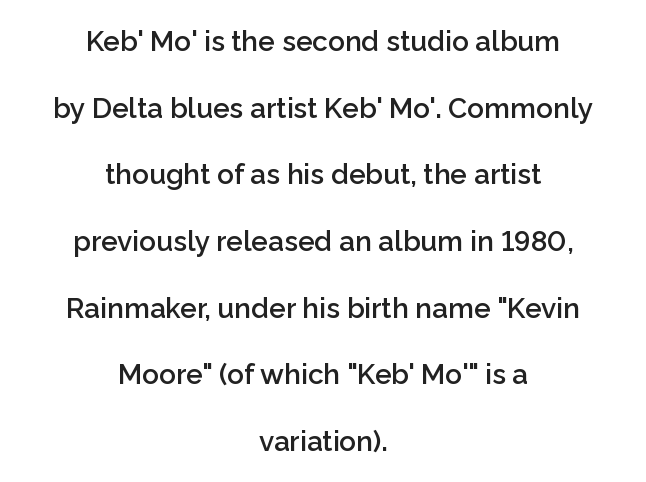
In terms of weight, the rendering is demibold, just under bold. Posture: straight, roman, zero tilt. Loosely led — the rows are spread out. Letter spacing: default.
